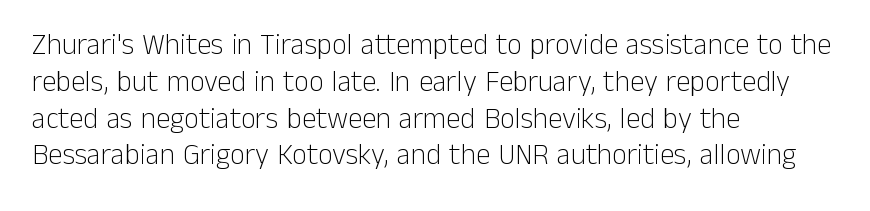
Q: Is the text bold? A: No.
Q: Is the text italic (slanted)? A: No, it is upright.
Q: Is the typeface a serif or a sans-serif typeface? A: Sans-serif.
Q: Is the text underlined? A: No.
Q: How is the paragraph aligned? A: Left-aligned.
Q: Is the spacing between letters normal or unusually wide? A: Normal.
Q: Is the spacing between lines tight, normal or loose? A: Normal.
Q: Width (condensed, normal, or wide)? A: Normal.
Q: Stroke contrast? A: Low.
Q: x-height? A: Medium.
Q: Monospaced? A: No.
